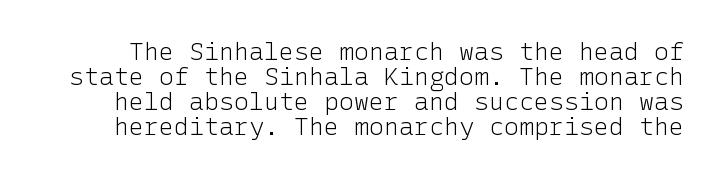
The image shows 25 px text type, upright; set tight line spacing (1.0x), normal letter spacing, not underlined.
